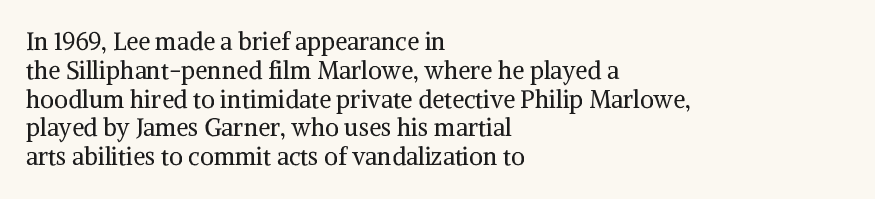
Horizontal alignment here is leftward, the default for most running prose. Is the stroke heavy? The answer is a plain regular-or-lighter. Posture: upright roman. The baseline area is clear. Between one letter and the next there's only the usual sliver of space.
